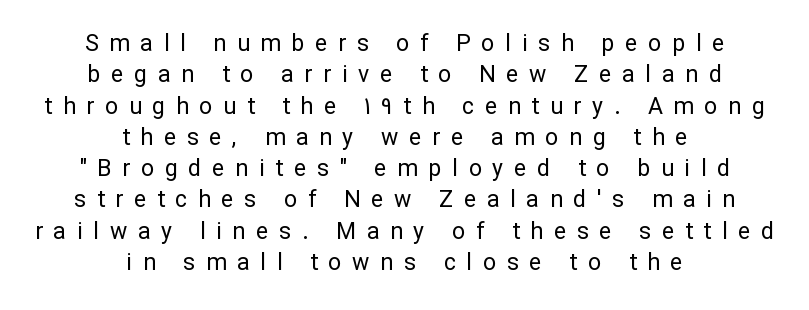
The weight tops out at a normal text grade. A typesetter would mark this as roman, not italic. Short note: letters widely spaced. Regarding leading, the lines here are spaced in the standard way. Teacher's note: observe the equal gaps on both sides — that is centered alignment. The specimen omits any rule beneath the text block's lines.
